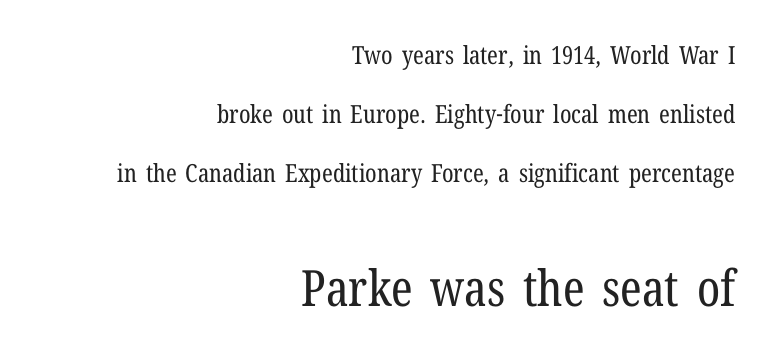
Q: Is the text bold? A: No.
Q: Is the text italic (slanted)? A: No, it is upright.
Q: Is the typeface a serif or a sans-serif typeface? A: Serif.
Q: Is the text underlined? A: No.
Q: How is the paragraph aligned? A: Right-aligned.
Q: Is the spacing between letters normal or unusually wide? A: Normal.
Q: Is the spacing between lines tight, normal or loose? A: Loose.
Q: Which block of text is set in a larger size, the first (top) or the second (bottom)? A: The second (bottom) one.
Q: Width (condensed, normal, or wide)? A: Condensed.
Q: Stroke contrast? A: Low.
Q: x-height? A: Medium.
Q: Monospaced? A: No.
